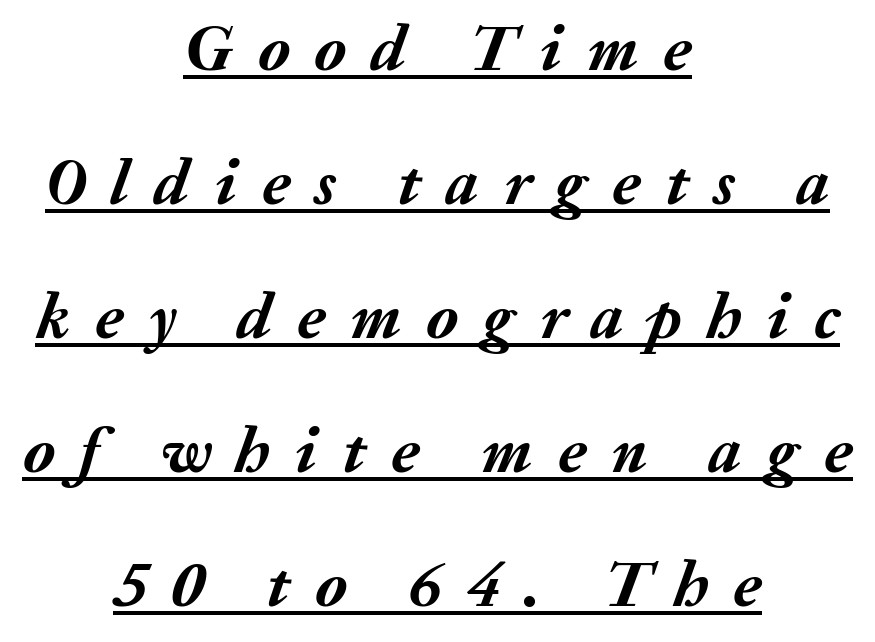
The image shows 65 px semibold type, italic (leaning right); set centered, loose line spacing (2.06x), unusually wide letter spacing (+0.38 em), underlined; medium stroke contrast and a medium x-height.
